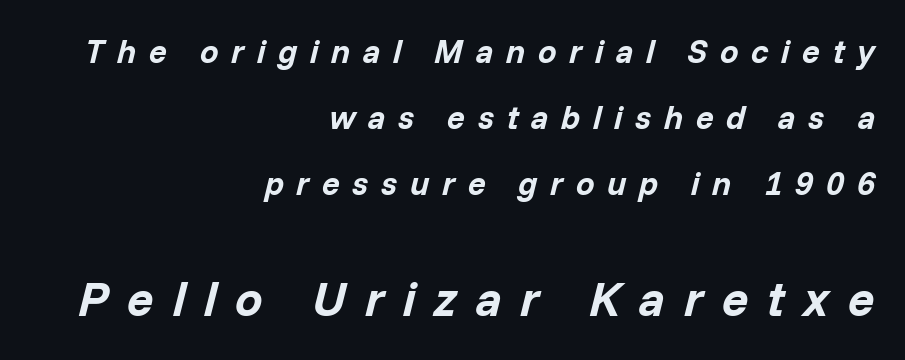
The image shows 49 px bold type, italic (leaning right); set right-aligned, loose line spacing (2.0x), unusually wide letter spacing (+0.38 em), not underlined; the second (bottom) block is 1.48x larger; low stroke contrast and a medium x-height.
